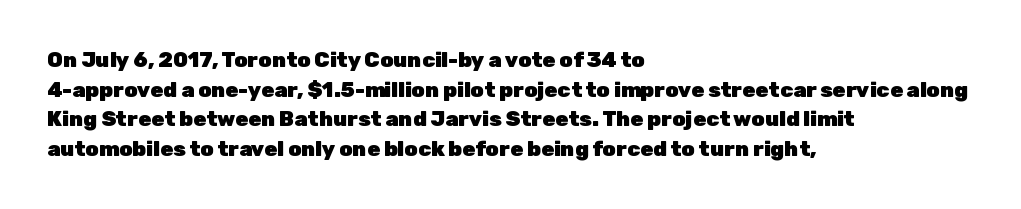
{"italic": "no", "bold": "yes", "underline": "no", "align": "left", "line_spacing": "normal", "line_spacing_ratio": 1.41, "letter_spacing": "normal", "letter_spacing_em": 0.0, "glyph_px": 21}
